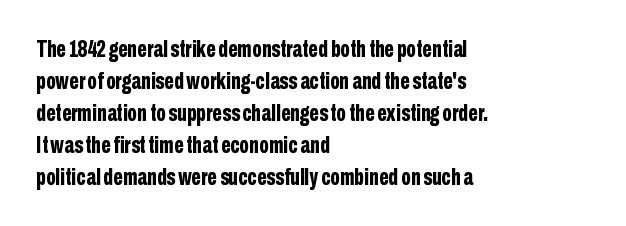
Compared with typical paragraphs, the rows here are spaced about the same. In terms of posture, this sample is upright. You'd pick this weight for a headline — it's a proper bold. Typeset ragged right — the left edge is the straight one.
